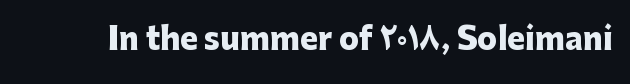
The image shows 30 px heavy sans-serif type, upright; set normal letter spacing, not underlined; low stroke contrast and a medium x-height.
